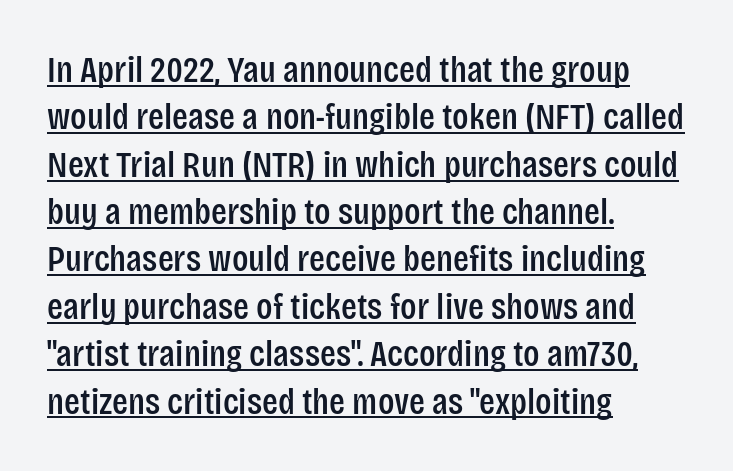
{"serif": "no", "italic": "no", "width": "condensed", "stroke_contrast": "low", "x_height": "large", "monospaced": "no", "underline": "yes", "align": "left", "line_spacing": "normal", "line_spacing_ratio": 1.28, "letter_spacing": "normal", "letter_spacing_em": 0.0, "glyph_px": 37}
